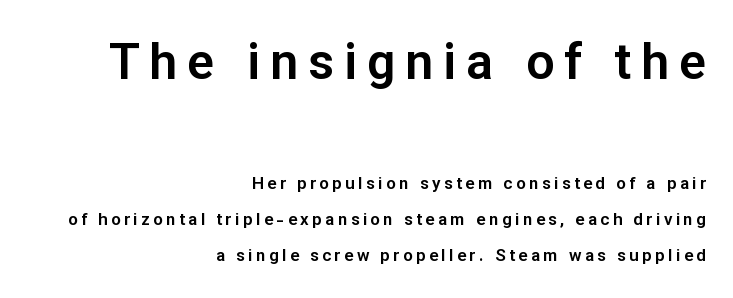
The font's upright variant was chosen for this text. Size contrast runs from large at the top to small at the bottom. The glyphs in this specimen are sans serif. Quick note: underline off. These lines are set flush right with a ragged left edge.
